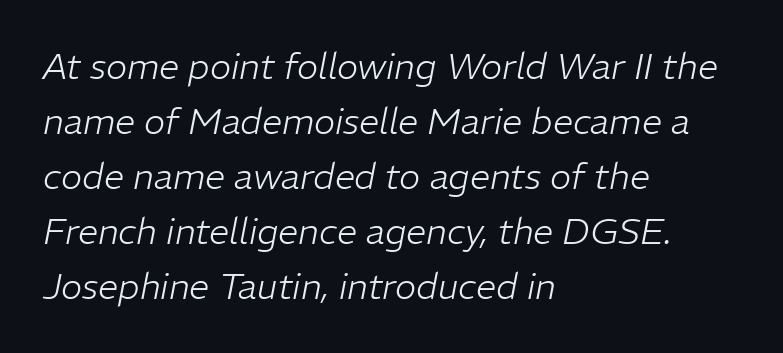
Q: Is the text bold? A: No.
Q: Is the text italic (slanted)? A: Yes, it leans right by about 11 degrees.
Q: Is the text underlined? A: No.
Q: How is the paragraph aligned? A: Left-aligned.
Q: Is the spacing between letters normal or unusually wide? A: Normal.
Q: Is the spacing between lines tight, normal or loose? A: Normal.
Q: Width (condensed, normal, or wide)? A: Normal.
Q: Stroke contrast? A: Low.
Q: x-height? A: Medium.
Q: Monospaced? A: No.
